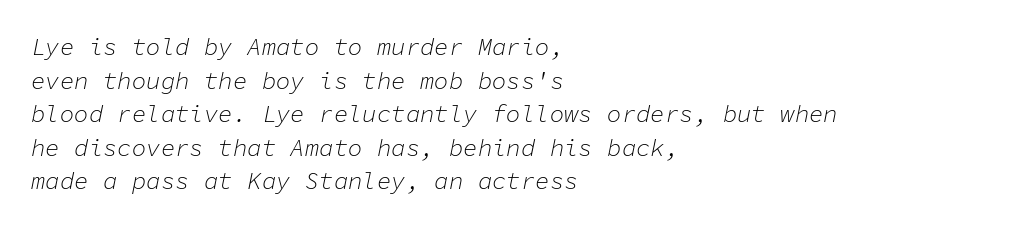
The rows are spaced the way most documents space them. You can tell it's italic because the verticals aren't actually vertical. Standard letterfit; no display-style spreading of the glyphs. The paragraph shown leans on its left margin. On a weight scale, this lands at 450 or below.
